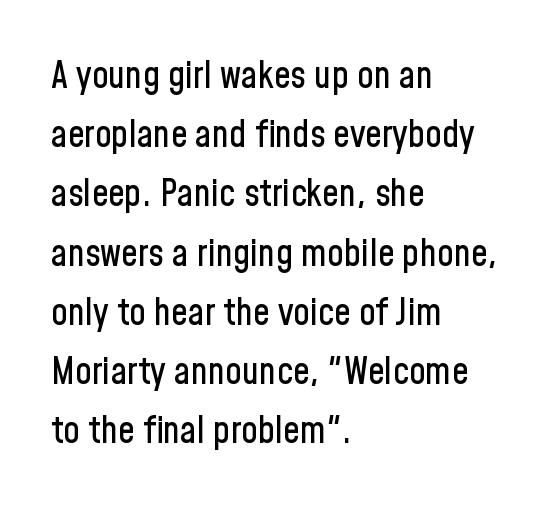
The image shows 37 px condensed sans-serif type, upright; set left-aligned, normal line spacing (1.6x), normal letter spacing, not underlined; low stroke contrast and a medium x-height.
